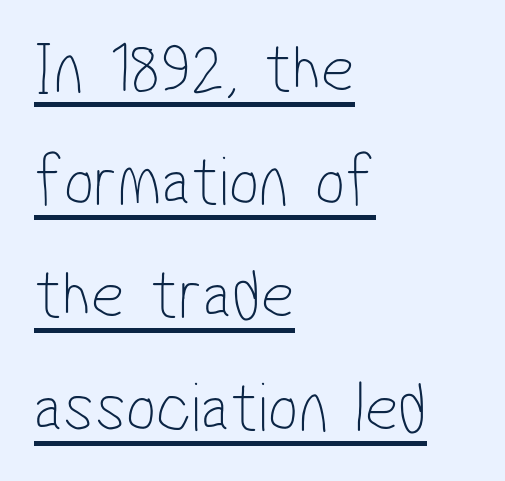
The image shows 72 px thin, condensed sans-serif type; set left-aligned, normal line spacing (1.57x), normal letter spacing, underlined; low stroke contrast and a medium x-height.
